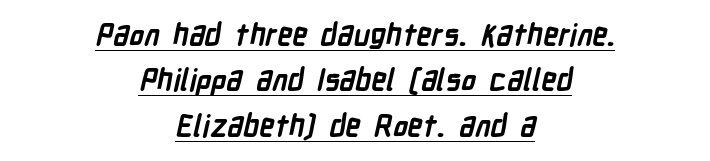
Typographic density is high because the face is bold. Honestly, the underline is the first thing you notice here. How are the letters spaced? Ordinarily, with no added tracking. Note: no serifs on the glyphs.
